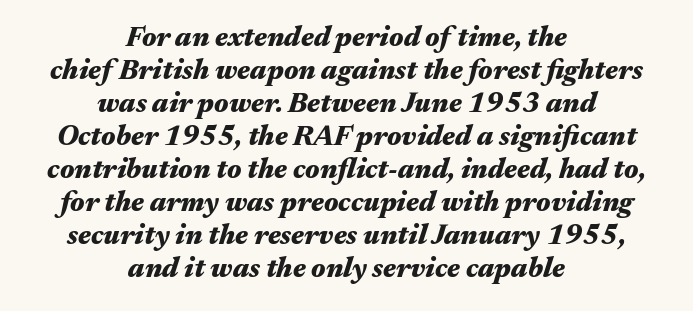
{"italic": "yes", "lean": "right", "slant_degrees": 17, "bold": "yes", "weight": "heavy", "width": "wide", "stroke_contrast": "medium", "x_height": "medium", "monospaced": "no", "underline": "no", "align": "center", "line_spacing_ratio": 1.18, "letter_spacing": "normal", "letter_spacing_em": 0.0, "glyph_px": 28}
